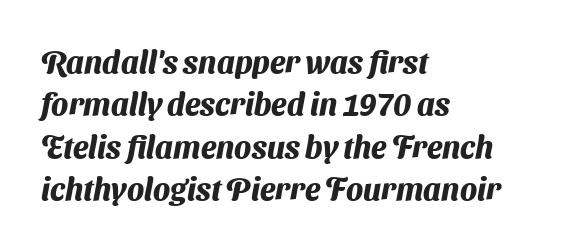
Compared with a centered layout, this one pins lines to the left instead. If you measured baseline to baseline, you'd find a middling distance. Regarding serifs, this sample does without them. Weight check: bold — yes, fully. No word sits above an underline.
